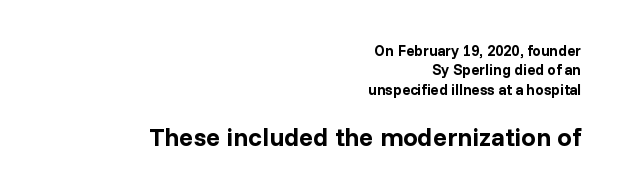
The image shows 26 px bold type, upright; set right-aligned, normal line spacing (1.3x), normal letter spacing, not underlined; the second (bottom) block is 1.73x larger.
